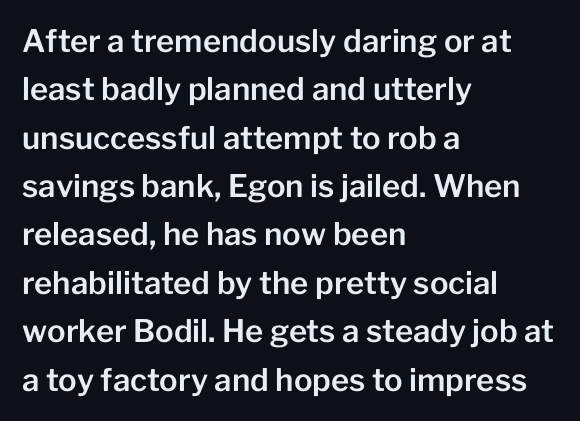
Q: Is the text italic (slanted)? A: No, it is upright.
Q: Is the typeface a serif or a sans-serif typeface? A: Sans-serif.
Q: Is the text underlined? A: No.
Q: How is the paragraph aligned? A: Left-aligned.
Q: Is the spacing between letters normal or unusually wide? A: Normal.
Q: Is the spacing between lines tight, normal or loose? A: Normal.
Q: Width (condensed, normal, or wide)? A: Normal.
Q: Stroke contrast? A: Low.
Q: x-height? A: Medium.
Q: Monospaced? A: No.
